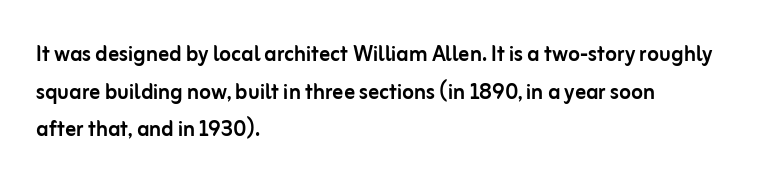
Q: Is the text italic (slanted)? A: No, it is upright.
Q: Is the text underlined? A: No.
Q: How is the paragraph aligned? A: Left-aligned.
Q: Is the spacing between letters normal or unusually wide? A: Normal.
Q: Is the spacing between lines tight, normal or loose? A: Normal.
